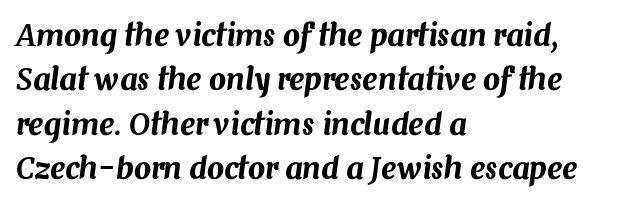
Q: Is the text italic (slanted)? A: Yes, it leans right by about 7 degrees.
Q: Is the text underlined? A: No.
Q: How is the paragraph aligned? A: Left-aligned.
Q: Is the spacing between letters normal or unusually wide? A: Normal.
Q: Is the spacing between lines tight, normal or loose? A: Normal.
Q: Width (condensed, normal, or wide)? A: Normal.
Q: Stroke contrast? A: Medium.
Q: x-height? A: Medium.
Q: Monospaced? A: No.
